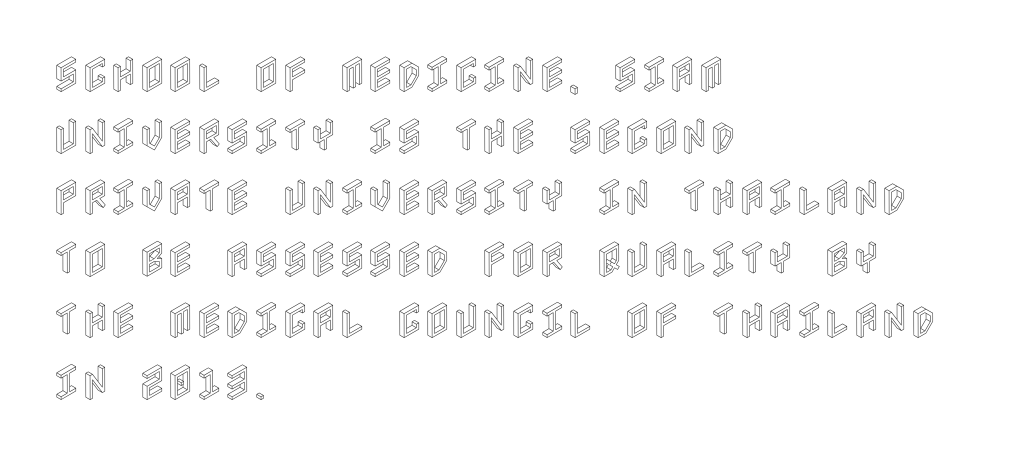
Q: Is the text italic (slanted)? A: No, it is upright.
Q: Is the text underlined? A: No.
Q: How is the paragraph aligned? A: Left-aligned.
Q: Is the spacing between letters normal or unusually wide? A: Normal.
Q: Is the spacing between lines tight, normal or loose? A: Normal.
Q: Width (condensed, normal, or wide)? A: Condensed.
Q: x-height? A: Large.
